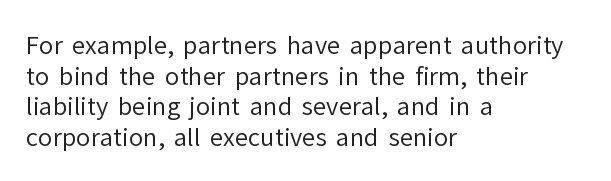
{"italic": "no", "bold": "no", "underline": "no", "align": "left", "line_spacing": "normal", "line_spacing_ratio": 1.28, "letter_spacing": "normal", "letter_spacing_em": 0.0, "glyph_px": 24}
